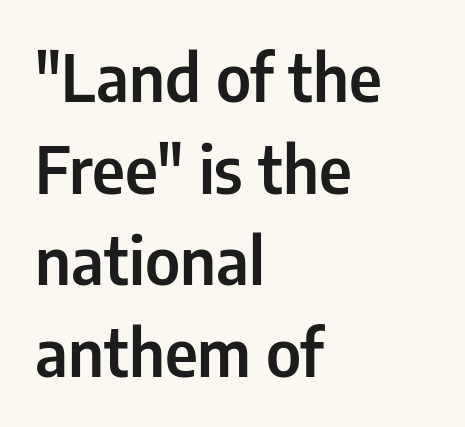
{"serif": "no", "italic": "no", "width": "condensed", "stroke_contrast": "low", "x_height": "medium", "monospaced": "no", "underline": "no", "align": "left", "line_spacing": "normal", "line_spacing_ratio": 1.41, "letter_spacing": "normal", "letter_spacing_em": 0.0, "glyph_px": 65}
